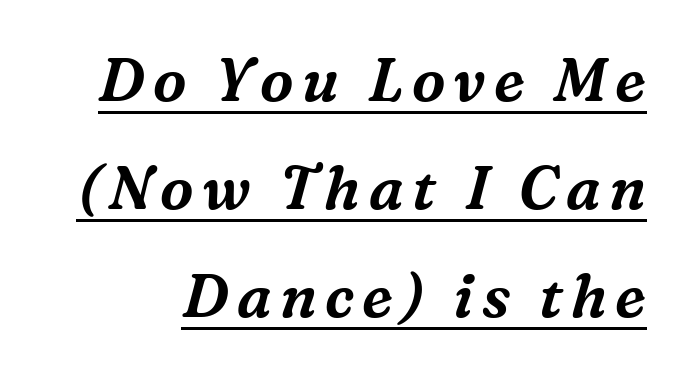
Character widths vary here, with narrow letters taking less room than wide ones. Check the space under the baseline: a stroke is drawn there. You can tell from the footed stems that serif type was used. Tall strokes in this sample are angled rather than plumb.
